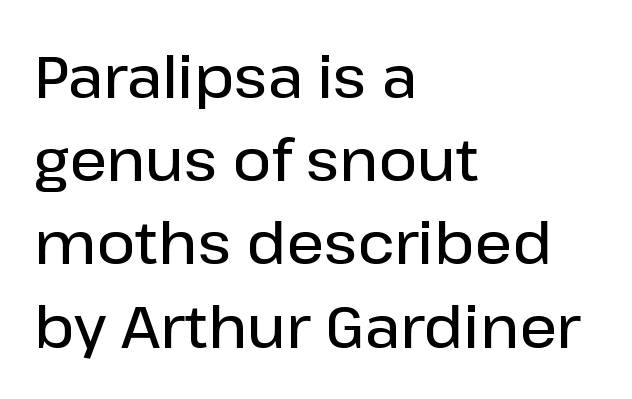
{"serif": "no", "italic": "no", "bold": "semi", "weight": "semibold", "width": "normal", "stroke_contrast": "low", "x_height": "medium", "monospaced": "no", "underline": "no", "align": "left", "line_spacing": "normal", "line_spacing_ratio": 1.41, "letter_spacing": "normal", "letter_spacing_em": 0.0, "glyph_px": 59}
